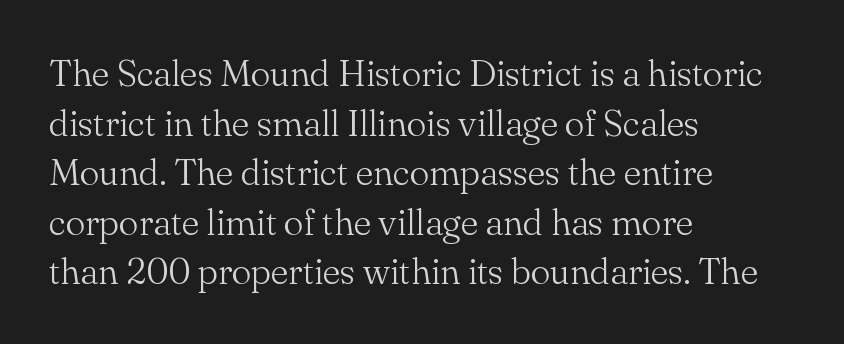
Q: Is the text bold? A: No.
Q: Is the text italic (slanted)? A: No, it is upright.
Q: Is the typeface a serif or a sans-serif typeface? A: Serif.
Q: Is the text underlined? A: No.
Q: How is the paragraph aligned? A: Left-aligned.
Q: Is the spacing between letters normal or unusually wide? A: Normal.
Q: Is the spacing between lines tight, normal or loose? A: Normal.
Q: Width (condensed, normal, or wide)? A: Normal.
Q: Stroke contrast? A: Medium.
Q: x-height? A: Small.
Q: Monospaced? A: No.
